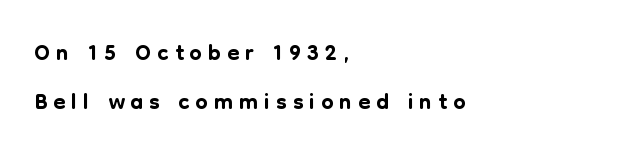
{"serif": "no", "italic": "no", "width": "normal", "stroke_contrast": "low", "x_height": "medium", "monospaced": "no", "underline": "no", "align": "left", "line_spacing": "normal", "line_spacing_ratio": 1.4, "glyph_px": 35}
